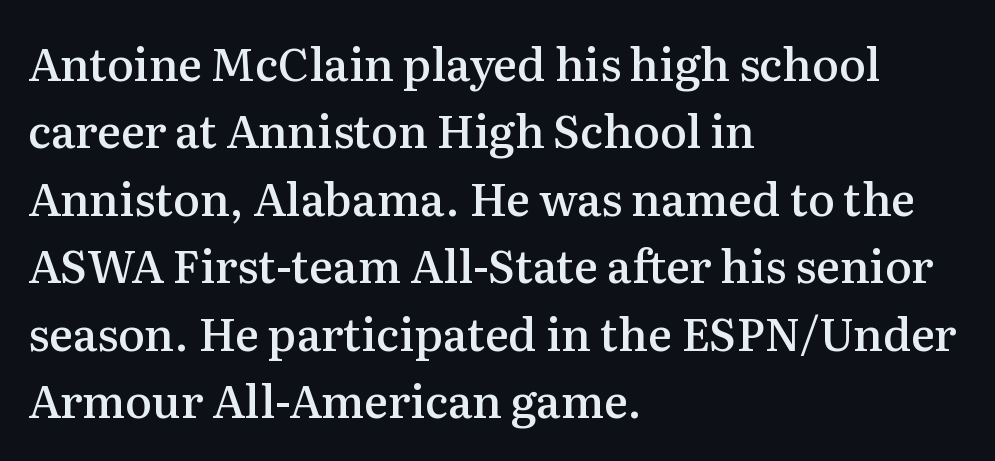
Q: Is the text bold? A: Semi-bold.
Q: Is the text italic (slanted)? A: No, it is upright.
Q: Is the typeface a serif or a sans-serif typeface? A: Serif.
Q: Is the text underlined? A: No.
Q: How is the paragraph aligned? A: Left-aligned.
Q: Is the spacing between letters normal or unusually wide? A: Normal.
Q: Is the spacing between lines tight, normal or loose? A: Normal.
Q: Width (condensed, normal, or wide)? A: Normal.
Q: Stroke contrast? A: Medium.
Q: x-height? A: Medium.
Q: Monospaced? A: No.
